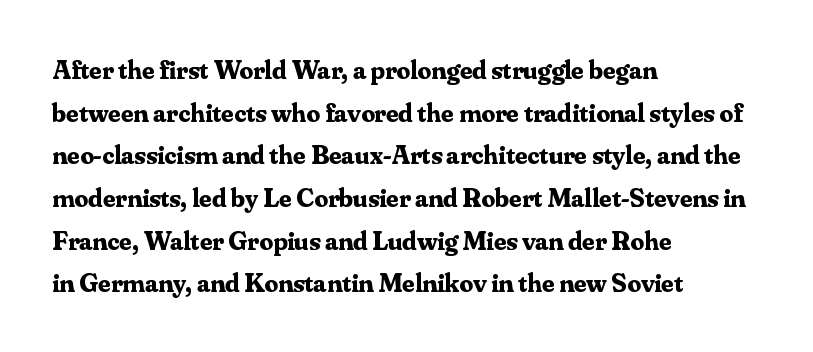
Q: Is the text bold? A: Yes.
Q: Is the text italic (slanted)? A: No, it is upright.
Q: Is the text underlined? A: No.
Q: How is the paragraph aligned? A: Left-aligned.
Q: Is the spacing between letters normal or unusually wide? A: Normal.
Q: Is the spacing between lines tight, normal or loose? A: Normal.
